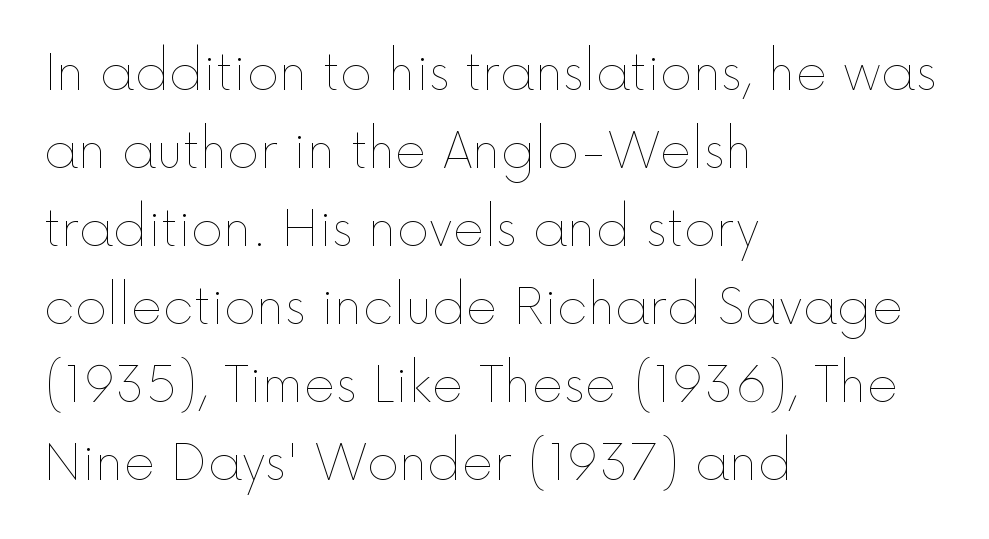
The image shows 49 px thin type, upright; set left-aligned, normal line spacing (1.59x), normal letter spacing, not underlined; a medium x-height.
